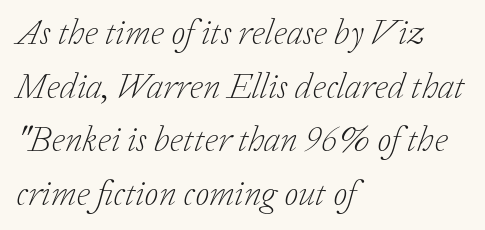
Q: Is the text bold? A: No.
Q: Is the text italic (slanted)? A: Yes, it leans right by about 20 degrees.
Q: Is the typeface a serif or a sans-serif typeface? A: Serif.
Q: Is the text underlined? A: No.
Q: How is the paragraph aligned? A: Left-aligned.
Q: Is the spacing between letters normal or unusually wide? A: Normal.
Q: Is the spacing between lines tight, normal or loose? A: Normal.
Q: Width (condensed, normal, or wide)? A: Normal.
Q: Stroke contrast? A: Low.
Q: x-height? A: Medium.
Q: Monospaced? A: No.
